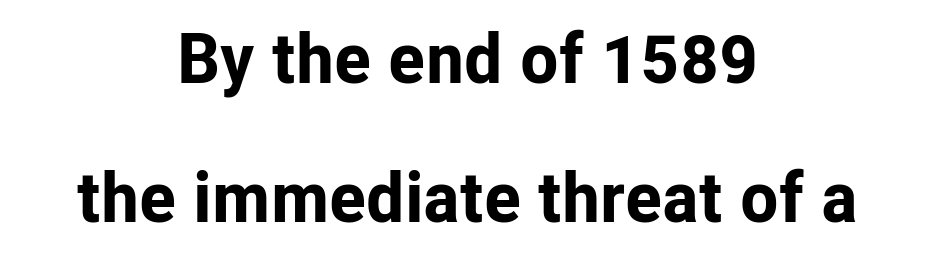
Q: Is the text bold? A: Yes.
Q: Is the text italic (slanted)? A: No, it is upright.
Q: Is the typeface a serif or a sans-serif typeface? A: Sans-serif.
Q: Is the text underlined? A: No.
Q: How is the paragraph aligned? A: Centered.
Q: Is the spacing between letters normal or unusually wide? A: Normal.
Q: Is the spacing between lines tight, normal or loose? A: Loose.
Q: Width (condensed, normal, or wide)? A: Normal.
Q: Stroke contrast? A: Low.
Q: x-height? A: Medium.
Q: Monospaced? A: No.
